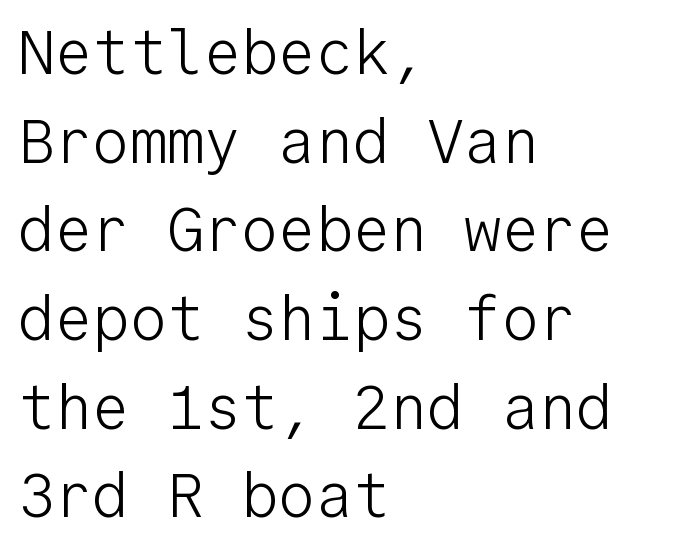
{"serif": "no", "italic": "no", "bold": "no", "weight": "light", "width": "normal", "stroke_contrast": "low", "x_height": "medium", "monospaced": "yes", "underline": "no", "align": "left", "line_spacing": "normal", "line_spacing_ratio": 1.43, "letter_spacing": "normal", "letter_spacing_em": 0.0, "glyph_px": 62}
